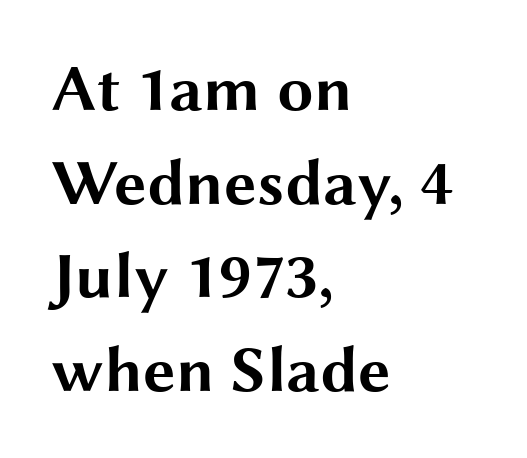
The image shows 65 px bold, wide sans-serif type, upright; set left-aligned, normal line spacing (1.44x), normal letter spacing, not underlined; medium stroke contrast and a medium x-height.
